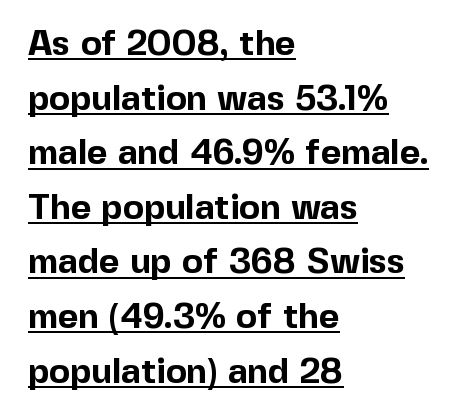
Q: Is the text bold? A: Yes.
Q: Is the text italic (slanted)? A: No, it is upright.
Q: Is the typeface a serif or a sans-serif typeface? A: Sans-serif.
Q: Is the text underlined? A: Yes.
Q: How is the paragraph aligned? A: Left-aligned.
Q: Is the spacing between letters normal or unusually wide? A: Normal.
Q: Is the spacing between lines tight, normal or loose? A: Normal.
Q: Width (condensed, normal, or wide)? A: Normal.
Q: x-height? A: Medium.
Q: Monospaced? A: No.
